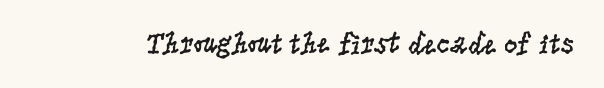
The image shows 30 px regular-weight, condensed serif type; set normal letter spacing, not underlined; low stroke contrast and a large x-height.
